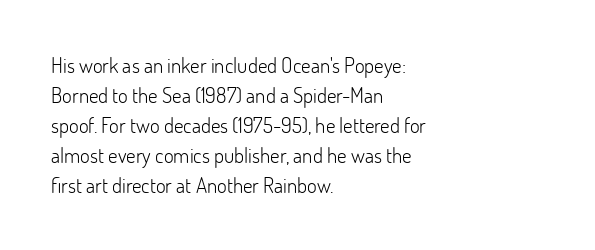
{"italic": "no", "bold": "no", "underline": "no", "align": "left", "line_spacing": "normal", "line_spacing_ratio": 1.43, "letter_spacing": "normal", "letter_spacing_em": 0.0, "glyph_px": 21}
